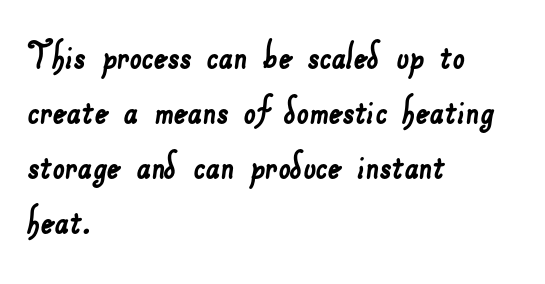
Is the block centered? No — it sits flush against the left margin. Leading matches the norm, producing a regular column. This rendering leaves character spacing at its baseline value. Check where the strokes stop: nothing finishes them off — pure sans.
